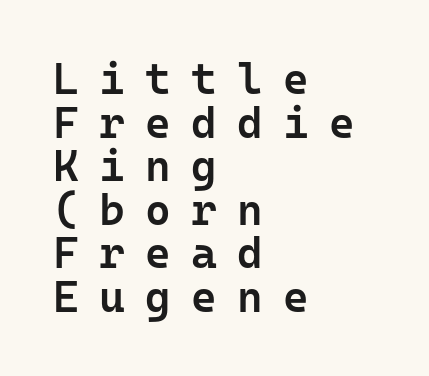
The image shows 44 px semibold sans-serif type, upright, monospaced; set left-aligned, tight line spacing (0.99x), unusually wide letter spacing (+0.46 em), not underlined; low stroke contrast and a medium x-height.
